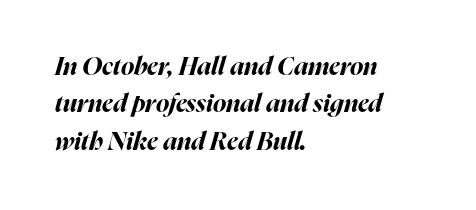
{"italic": "yes", "lean": "right", "slant_degrees": 16, "bold": "yes", "underline": "no", "align": "left", "line_spacing": "normal", "line_spacing_ratio": 1.5, "letter_spacing": "normal", "letter_spacing_em": 0.0, "glyph_px": 25}
